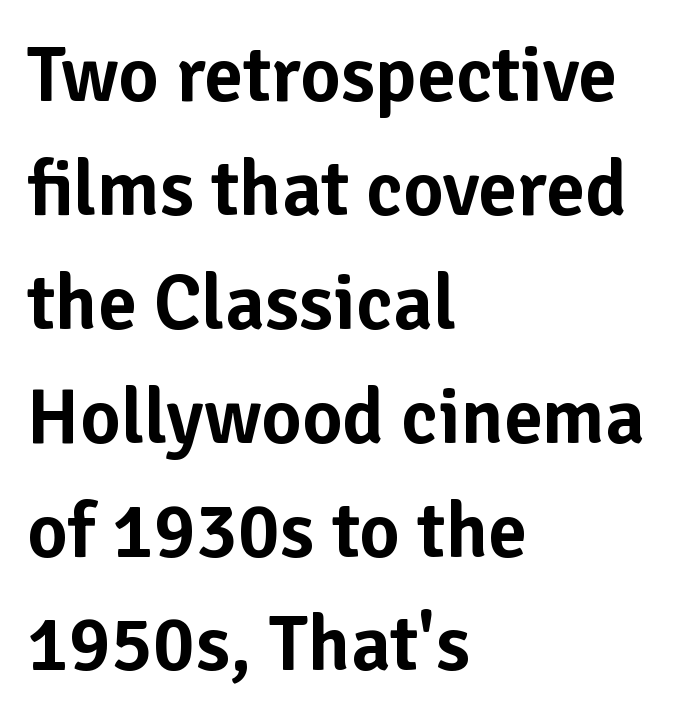
Check under the words: just untouched page. These lines are rendered in a variable-pitch font. Note: no serifs on the glyphs. Leading matches the norm, producing a regular column. Spacing between characters is what you'd get straight out of the box.
